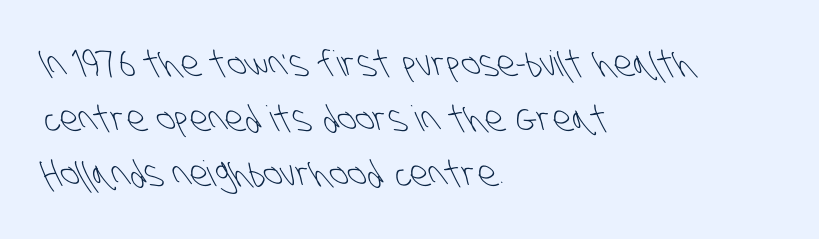
The image shows 35 px light, condensed sans-serif type; set left-aligned, normal line spacing (1.57x), normal letter spacing, not underlined; low stroke contrast and a large x-height.
